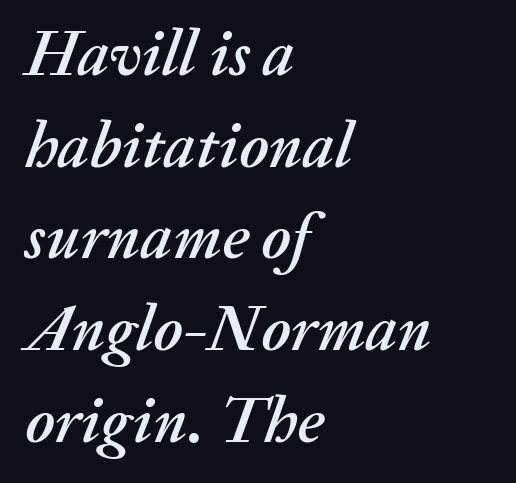
The image shows 65 px text type, italic (leaning right); set left-aligned, normal line spacing (1.41x), normal letter spacing, not underlined; medium stroke contrast and a medium x-height.
